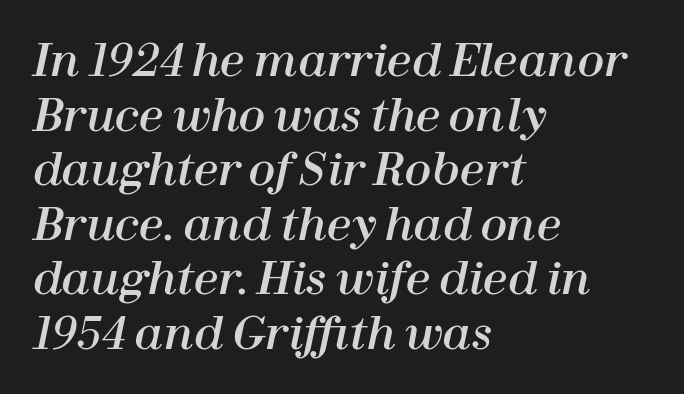
Q: Is the text italic (slanted)? A: Yes, it leans right by about 12 degrees.
Q: Is the text underlined? A: No.
Q: How is the paragraph aligned? A: Left-aligned.
Q: Is the spacing between letters normal or unusually wide? A: Normal.
Q: Width (condensed, normal, or wide)? A: Normal.
Q: Stroke contrast? A: High.
Q: x-height? A: Medium.
Q: Monospaced? A: No.
